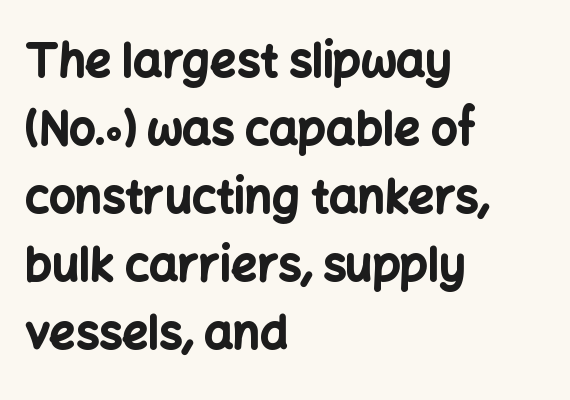
{"serif": "no", "italic": "no", "bold": "yes", "weight": "bold", "width": "normal", "stroke_contrast": "low", "x_height": "medium", "monospaced": "no", "underline": "no", "align": "left", "line_spacing": "normal", "line_spacing_ratio": 1.48, "letter_spacing": "normal", "letter_spacing_em": 0.0, "glyph_px": 46}
